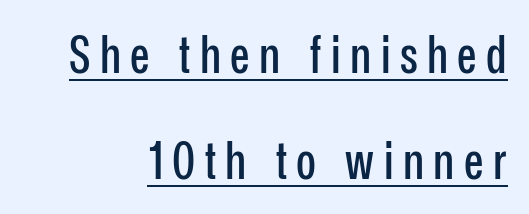
Q: Is the text italic (slanted)? A: No, it is upright.
Q: Is the typeface a serif or a sans-serif typeface? A: Sans-serif.
Q: Is the text underlined? A: Yes.
Q: How is the paragraph aligned? A: Right-aligned.
Q: Is the spacing between lines tight, normal or loose? A: Loose.
Q: Width (condensed, normal, or wide)? A: Condensed.
Q: Stroke contrast? A: Low.
Q: x-height? A: Medium.
Q: Monospaced? A: No.
